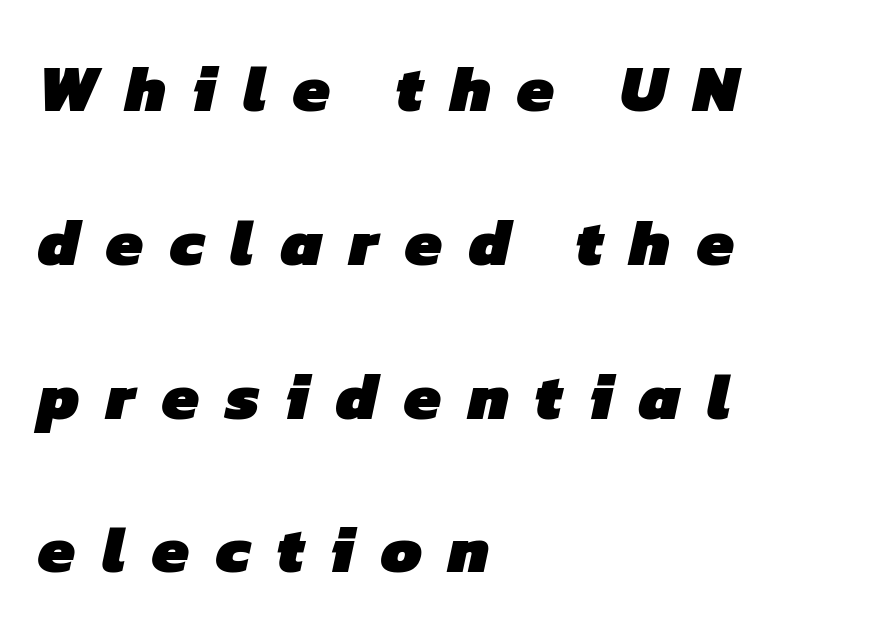
Every row of glyphs begins at an identical x-position on the left. Varying glyph widths throughout — classic text-font behaviour. The typeface chosen for these lines omits serifs. The glyphs have the mass of a bold cut. The string is rendered with underlining switched off. Spacing between characters has been opened up far beyond the box default.
